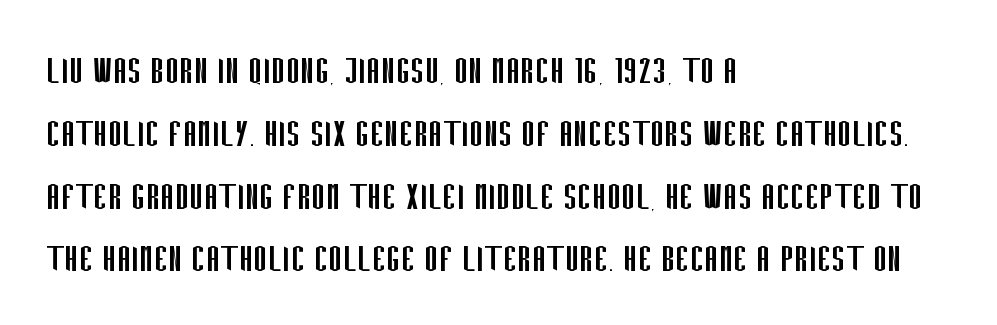
{"serif": "no", "italic": "no", "bold": "no", "weight": "regular", "width": "condensed", "stroke_contrast": "low", "x_height": "large", "monospaced": "no", "underline": "no", "align": "left", "line_spacing": "normal", "line_spacing_ratio": 1.46, "letter_spacing": "normal", "letter_spacing_em": 0.0, "glyph_px": 43}
